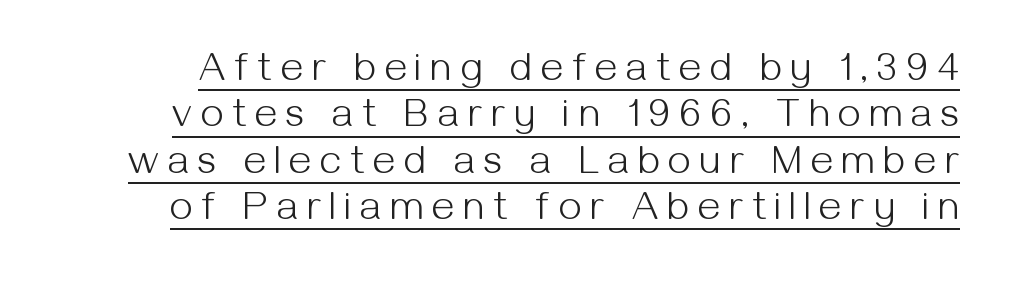
The image shows 40 px light sans-serif type, upright; set line spacing 1.16x, unusually wide letter spacing (+0.23 em), underlined; medium stroke contrast and a medium x-height.
